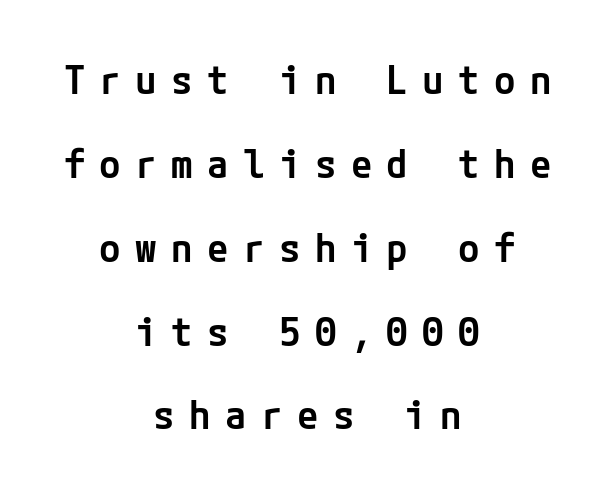
Q: Is the text bold? A: Semi-bold.
Q: Is the text italic (slanted)? A: No, it is upright.
Q: Is the typeface a serif or a sans-serif typeface? A: Sans-serif.
Q: Is the text underlined? A: No.
Q: How is the paragraph aligned? A: Centered.
Q: Is the spacing between letters normal or unusually wide? A: Unusually wide.
Q: Is the spacing between lines tight, normal or loose? A: Loose.
Q: Width (condensed, normal, or wide)? A: Normal.
Q: Stroke contrast? A: Low.
Q: x-height? A: Medium.
